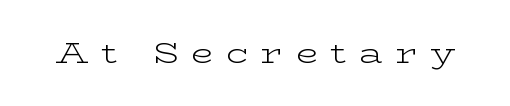
The image shows 29 px light, wide serif type, upright; set unusually wide letter spacing (+0.43 em), not underlined; low stroke contrast and a medium x-height.
